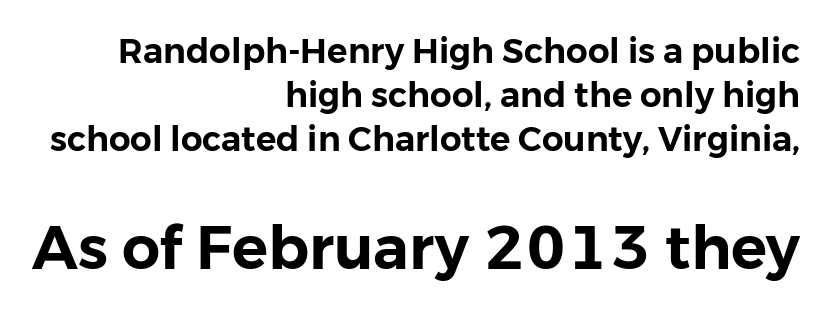
The image shows 60 px sans-serif type, upright; set right-aligned, normal line spacing (1.29x), normal letter spacing, not underlined; the second (bottom) block is 1.76x larger; low stroke contrast and a medium x-height.
